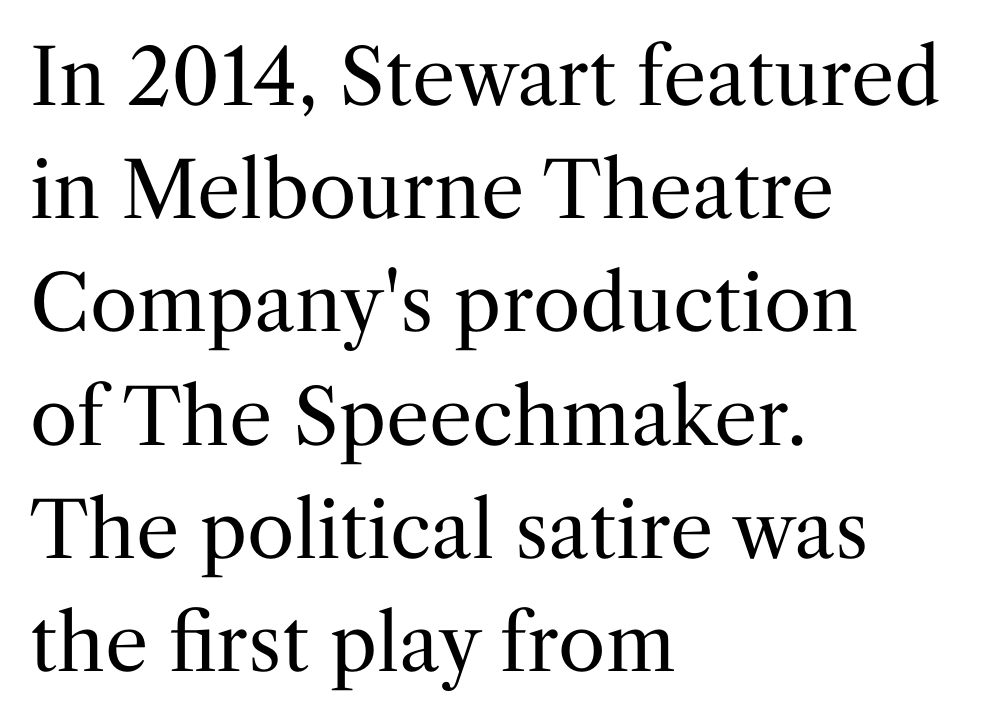
{"serif": "yes", "italic": "no", "bold": "no", "weight": "regular", "width": "normal", "stroke_contrast": "medium", "x_height": "medium", "monospaced": "no", "underline": "no", "align": "left", "line_spacing": "normal", "line_spacing_ratio": 1.47, "letter_spacing": "normal", "letter_spacing_em": 0.0, "glyph_px": 77}
